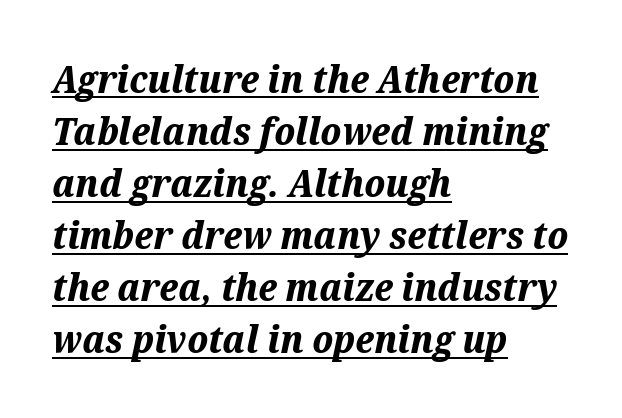
The image shows 38 px bold type, italic (leaning right); set left-aligned, normal line spacing (1.37x), normal letter spacing, underlined; medium stroke contrast and a medium x-height.
